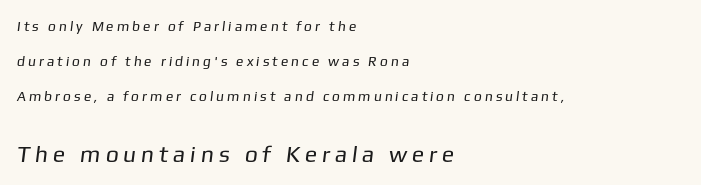
{"bold": "no", "underline": "no", "align": "left", "line_spacing": "loose", "line_spacing_ratio": 2.49, "letter_spacing": "wide", "letter_spacing_em": 0.28, "larger_block": "second", "size_ratio": 1.64, "glyph_px": 23}
